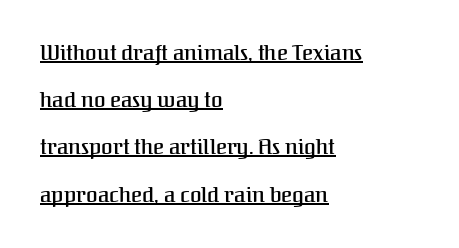
Does the lettering tilt? It doesn't — this is upright. Vertical spacing — loose. The passage shown is underscored from start to finish. On the weight axis this lands at semibold, roughly 600. The face used here is rendered with its standard letterfit.
